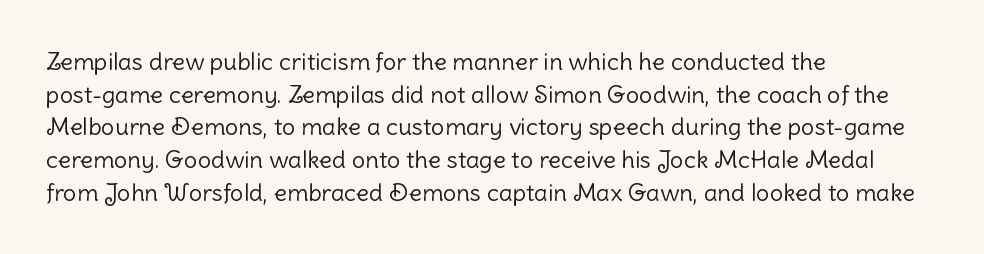
The image shows 24 px text type, upright; set left-aligned, normal line spacing (1.36x), normal letter spacing, not underlined.
